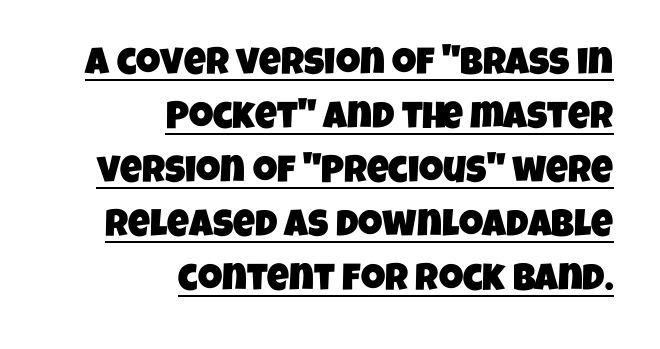
Q: Is the typeface a serif or a sans-serif typeface? A: Sans-serif.
Q: Is the text underlined? A: Yes.
Q: How is the paragraph aligned? A: Right-aligned.
Q: Is the spacing between letters normal or unusually wide? A: Normal.
Q: Is the spacing between lines tight, normal or loose? A: Normal.
Q: Width (condensed, normal, or wide)? A: Condensed.
Q: Stroke contrast? A: Low.
Q: x-height? A: Large.
Q: Monospaced? A: No.
